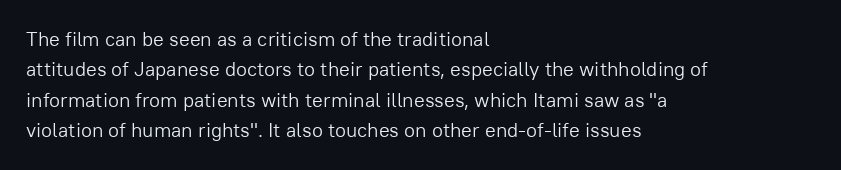
The typesetting does not lean heavy: it is not bold. Words appear dense and cohesive because spacing is normal. Every character sits straight up, as roman type does. What's the leading like? Ordinary, nothing unusual. Glance below the letters and you will spot only blank space.
